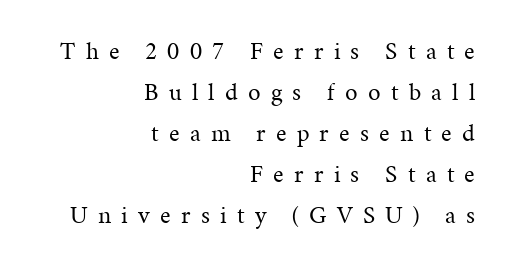
The image shows 25 px text type, upright; set right-aligned, normal line spacing (1.64x), unusually wide letter spacing (+0.41 em), not underlined.
